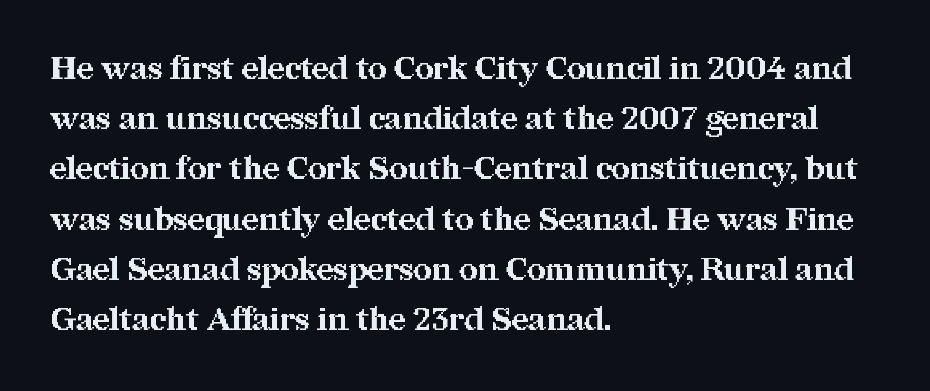
Q: Is the text bold? A: Yes.
Q: Is the text italic (slanted)? A: No, it is upright.
Q: Is the typeface a serif or a sans-serif typeface? A: Serif.
Q: Is the text underlined? A: No.
Q: How is the paragraph aligned? A: Left-aligned.
Q: Is the spacing between letters normal or unusually wide? A: Normal.
Q: Is the spacing between lines tight, normal or loose? A: Normal.
Q: Width (condensed, normal, or wide)? A: Normal.
Q: Stroke contrast? A: Medium.
Q: x-height? A: Medium.
Q: Monospaced? A: No.
